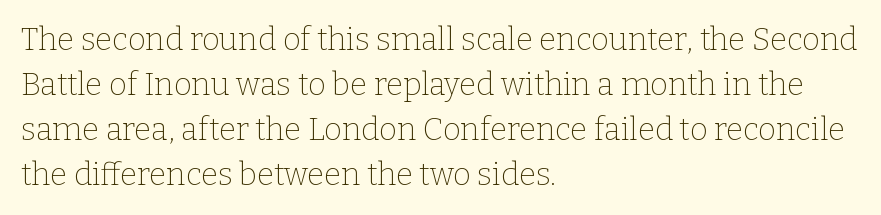
Italic: no, the glyphs are upright roman. Unmarked baselines from the first word to the last. The lines are quadded left. Line spacing here is normal. The typeface has the unassuming heft of standard copy or less. The letterforms sit shoulder to shoulder at normal distance.
